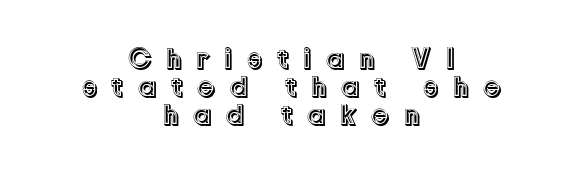
Compared with typical paragraphs, the rows here are closer together. Looks like regular typesetting: each glyph gets only the width it needs. Words appear elongated and porous because spacing is wide. The passage shown is not underscored anywhere.
